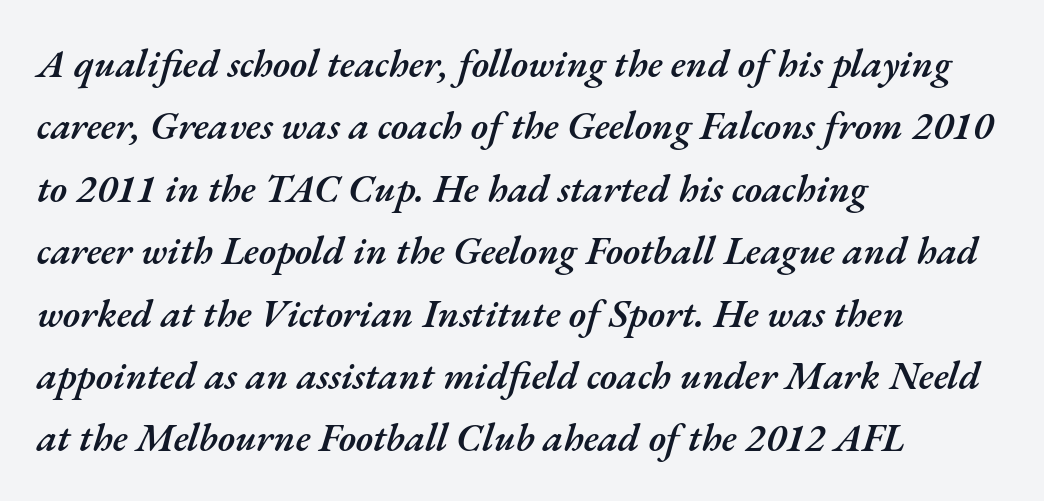
The specimen reads as italic at a glance. Between one letter and the next there's only the usual sliver of space. Vertically, the passage feels balanced, rows spaced as you'd expect. The letters advance in unequal steps, a hallmark of proportional type. Every letter is mildly thick-stroked: semibold rather than bold. Short and long lines alike share a common starting point at left.
